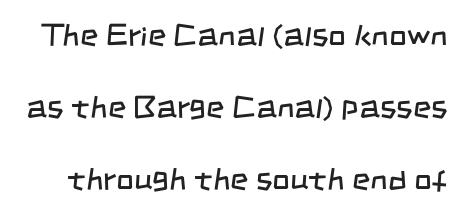
{"serif": "no", "bold": "no", "weight": "regular", "width": "condensed", "stroke_contrast": "low", "x_height": "large", "monospaced": "no", "underline": "no", "line_spacing": "loose", "line_spacing_ratio": 2.33, "letter_spacing": "normal", "letter_spacing_em": 0.0, "glyph_px": 31}
